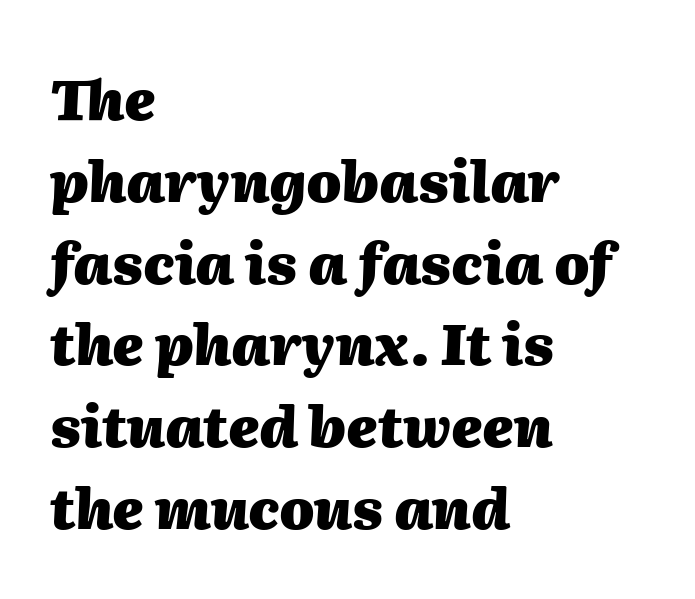
The image shows 56 px heavy type, italic (leaning right); set left-aligned, normal line spacing (1.46x), normal letter spacing, not underlined; medium stroke contrast and a medium x-height.
